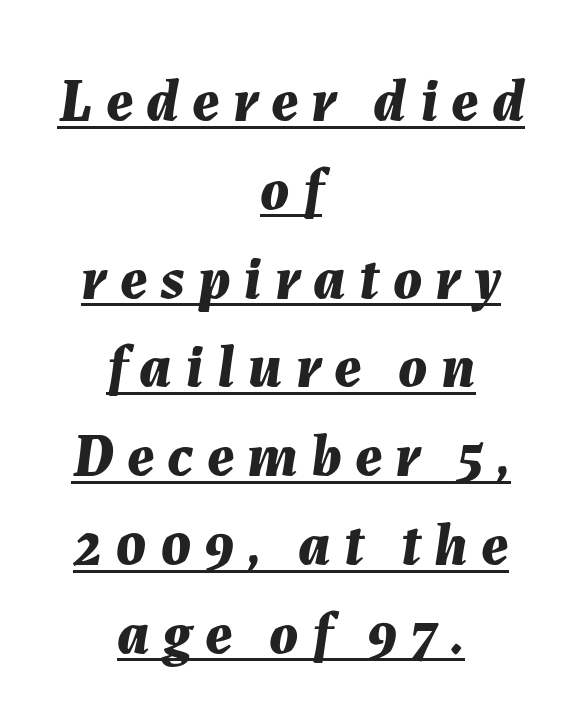
{"italic": "yes", "lean": "right", "slant_degrees": 7, "bold": "yes", "weight": "bold", "width": "normal", "stroke_contrast": "medium", "x_height": "medium", "monospaced": "no", "underline": "yes", "align": "center", "line_spacing": "normal", "line_spacing_ratio": 1.48, "letter_spacing": "wide", "letter_spacing_em": 0.22, "glyph_px": 60}
